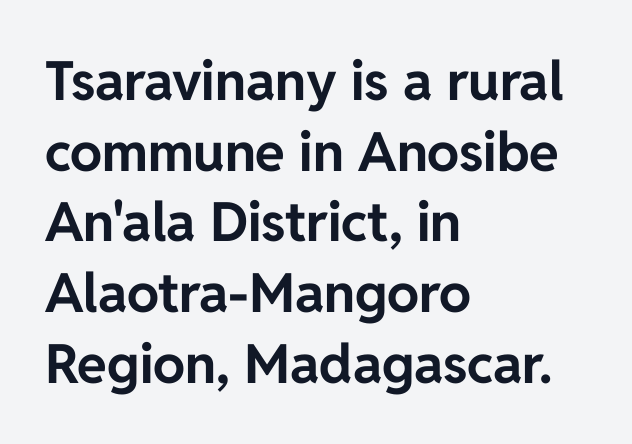
Q: Is the text bold? A: Yes.
Q: Is the text italic (slanted)? A: No, it is upright.
Q: Is the typeface a serif or a sans-serif typeface? A: Sans-serif.
Q: Is the text underlined? A: No.
Q: How is the paragraph aligned? A: Left-aligned.
Q: Is the spacing between letters normal or unusually wide? A: Normal.
Q: Is the spacing between lines tight, normal or loose? A: Normal.
Q: Width (condensed, normal, or wide)? A: Normal.
Q: Stroke contrast? A: Low.
Q: x-height? A: Medium.
Q: Monospaced? A: No.
